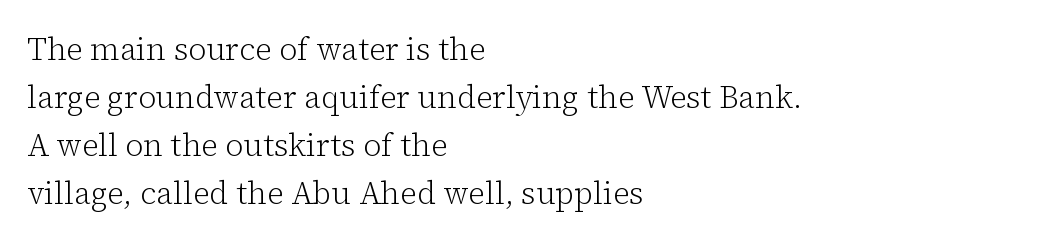
Q: Is the text bold? A: No.
Q: Is the text italic (slanted)? A: No, it is upright.
Q: Is the typeface a serif or a sans-serif typeface? A: Serif.
Q: Is the text underlined? A: No.
Q: How is the paragraph aligned? A: Left-aligned.
Q: Is the spacing between letters normal or unusually wide? A: Normal.
Q: Is the spacing between lines tight, normal or loose? A: Normal.
Q: Width (condensed, normal, or wide)? A: Normal.
Q: Stroke contrast? A: Low.
Q: x-height? A: Medium.
Q: Monospaced? A: No.
